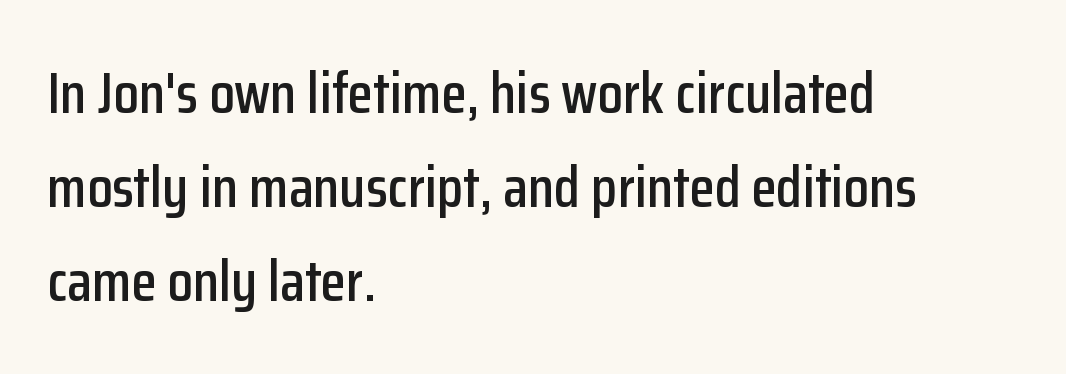
The image shows 58 px condensed sans-serif type, upright; set left-aligned, normal line spacing (1.62x), normal letter spacing, not underlined; low stroke contrast and a medium x-height.
